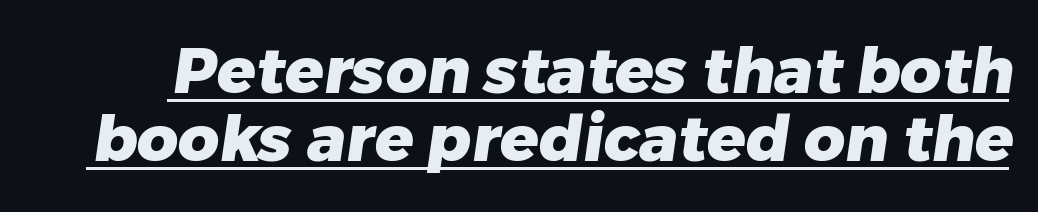
Q: Is the text bold? A: Yes.
Q: Is the typeface a serif or a sans-serif typeface? A: Sans-serif.
Q: Is the text underlined? A: Yes.
Q: Is the spacing between letters normal or unusually wide? A: Normal.
Q: Is the spacing between lines tight, normal or loose? A: Tight.
Q: Width (condensed, normal, or wide)? A: Normal.
Q: Stroke contrast? A: Low.
Q: x-height? A: Medium.
Q: Monospaced? A: No.
